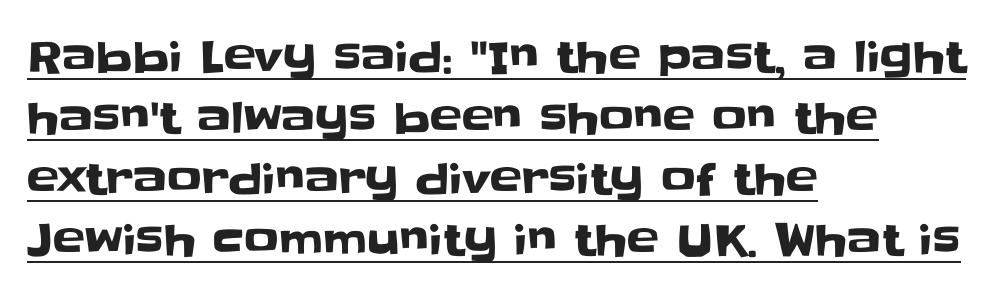
Q: Is the text italic (slanted)? A: No, it is upright.
Q: Is the typeface a serif or a sans-serif typeface? A: Sans-serif.
Q: Is the text underlined? A: Yes.
Q: How is the paragraph aligned? A: Left-aligned.
Q: Is the spacing between letters normal or unusually wide? A: Normal.
Q: Is the spacing between lines tight, normal or loose? A: Normal.
Q: Width (condensed, normal, or wide)? A: Normal.
Q: Stroke contrast? A: Low.
Q: x-height? A: Large.
Q: Monospaced? A: No.
